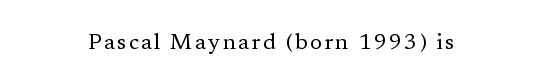
The image shows 22 px text type, upright; set centered, not underlined.
